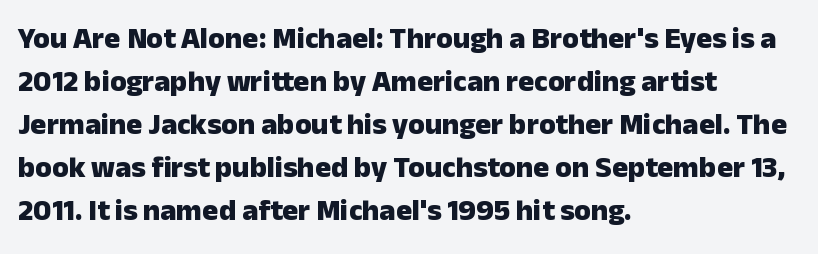
Q: Is the text bold? A: Yes.
Q: Is the text italic (slanted)? A: No, it is upright.
Q: Is the typeface a serif or a sans-serif typeface? A: Sans-serif.
Q: Is the text underlined? A: No.
Q: How is the paragraph aligned? A: Left-aligned.
Q: Is the spacing between letters normal or unusually wide? A: Normal.
Q: Is the spacing between lines tight, normal or loose? A: Normal.
Q: Width (condensed, normal, or wide)? A: Normal.
Q: Stroke contrast? A: Low.
Q: x-height? A: Medium.
Q: Monospaced? A: No.
